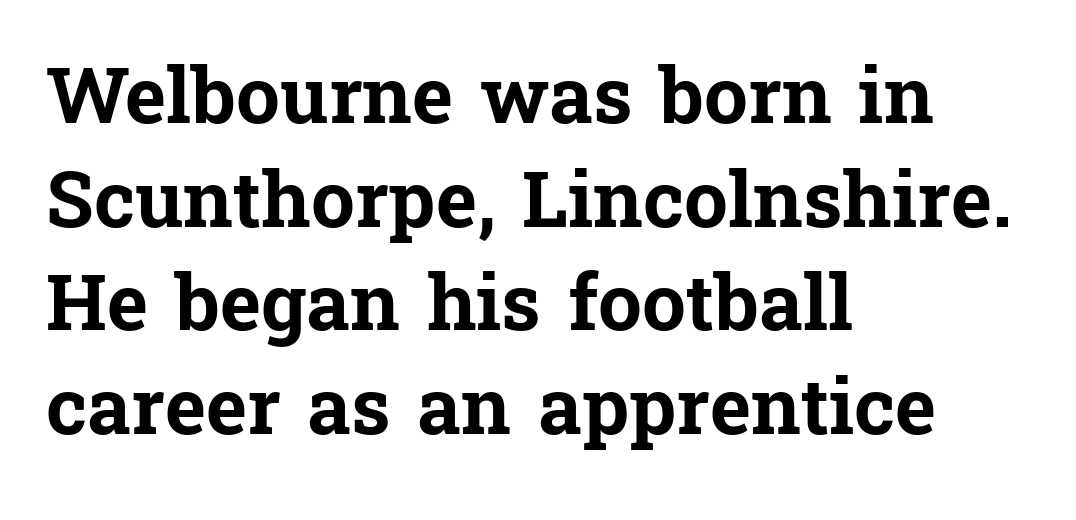
{"serif": "yes", "italic": "no", "bold": "yes", "weight": "bold", "width": "normal", "stroke_contrast": "low", "x_height": "medium", "monospaced": "no", "underline": "no", "align": "left", "line_spacing": "normal", "line_spacing_ratio": 1.33, "letter_spacing": "normal", "letter_spacing_em": 0.0, "glyph_px": 78}
